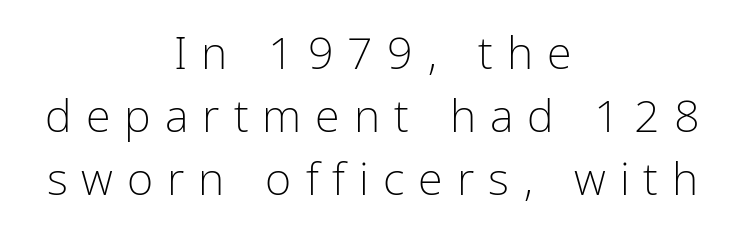
The image shows 45 px light sans-serif type, upright; set centered, normal line spacing (1.4x), unusually wide letter spacing (+0.31 em), not underlined; low stroke contrast and a medium x-height.
